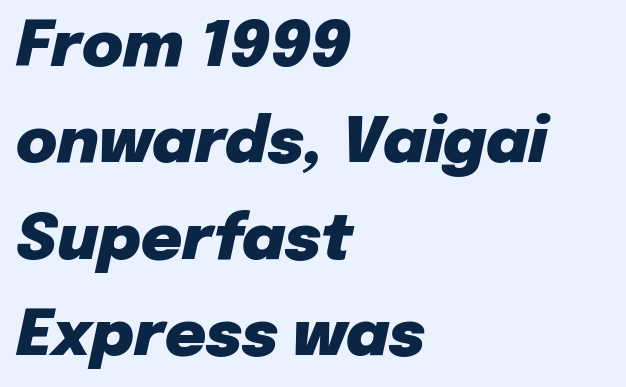
{"italic": "yes", "lean": "right", "slant_degrees": 12, "bold": "yes", "weight": "heavy", "width": "normal", "stroke_contrast": "low", "x_height": "medium", "monospaced": "no", "underline": "no", "align": "left", "line_spacing": "normal", "line_spacing_ratio": 1.53, "letter_spacing": "normal", "letter_spacing_em": 0.0, "glyph_px": 63}
